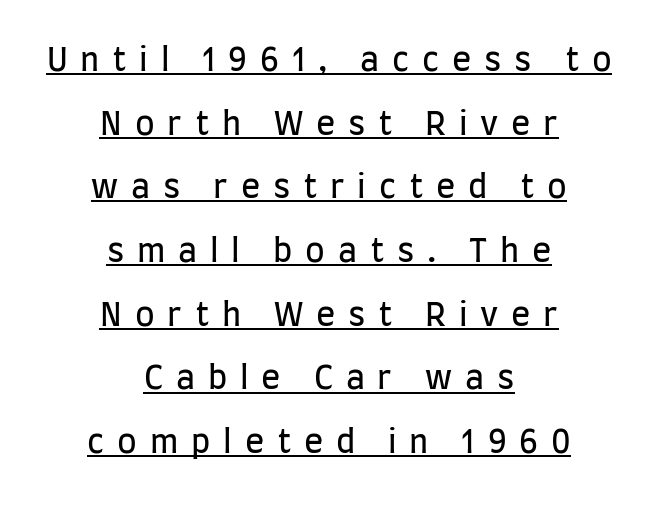
The image shows 32 px regular-weight, condensed sans-serif type, upright; set centered, loose line spacing (1.99x), unusually wide letter spacing (+0.4 em), underlined; low stroke contrast and a large x-height.
